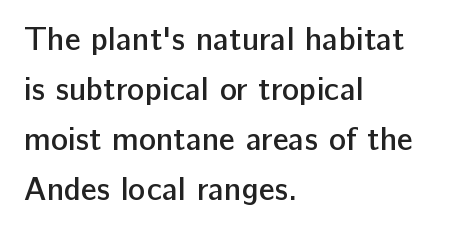
Q: Is the text bold? A: Semi-bold.
Q: Is the text italic (slanted)? A: No, it is upright.
Q: Is the typeface a serif or a sans-serif typeface? A: Sans-serif.
Q: Is the text underlined? A: No.
Q: How is the paragraph aligned? A: Left-aligned.
Q: Is the spacing between letters normal or unusually wide? A: Normal.
Q: Is the spacing between lines tight, normal or loose? A: Normal.
Q: Width (condensed, normal, or wide)? A: Normal.
Q: Stroke contrast? A: Low.
Q: x-height? A: Medium.
Q: Monospaced? A: No.
